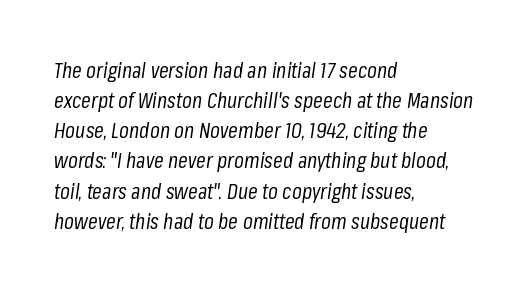
Q: Is the text bold? A: No.
Q: Is the text italic (slanted)? A: Yes, it leans right by about 8 degrees.
Q: Is the text underlined? A: No.
Q: How is the paragraph aligned? A: Left-aligned.
Q: Is the spacing between letters normal or unusually wide? A: Normal.
Q: Is the spacing between lines tight, normal or loose? A: Normal.
